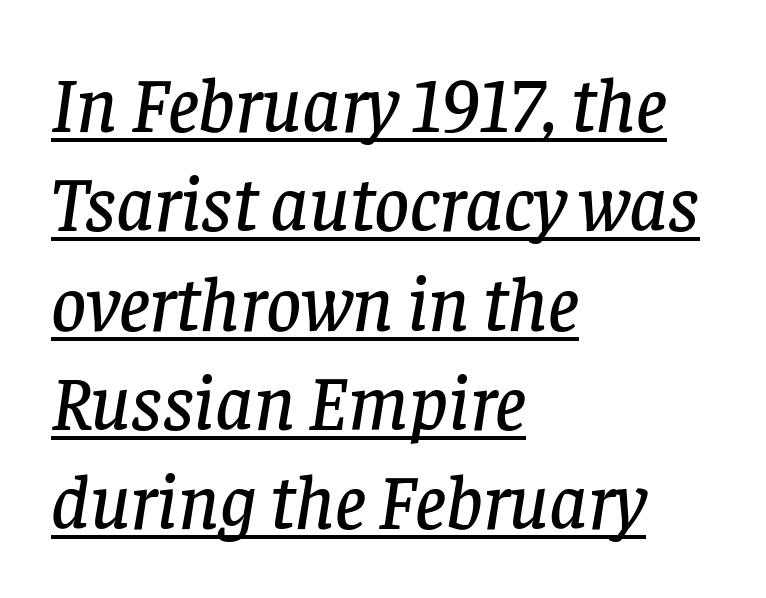
You could not count columns in this text — the font is proportionally spaced. You can see a thin bar hugging the bottom of the glyphs. You can tell from the footed stems that serif type was used. Observe the ordinary spacing: letters are neighbours, not strangers. The ragged edge is on the right, which tells us the setting is flush left.
